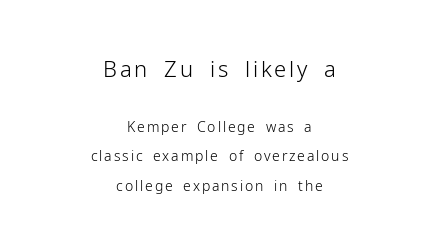
The image shows 22 px text type, upright; set centered, loose line spacing (2.08x), not underlined; the first (top) block is 1.57x larger.
